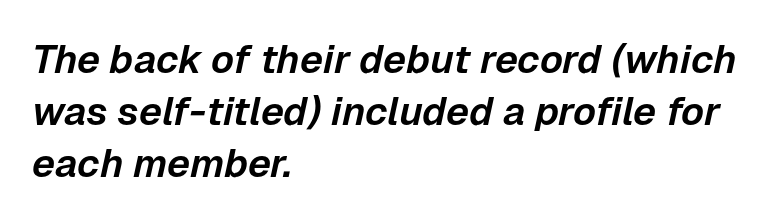
{"italic": "yes", "lean": "right", "slant_degrees": 12, "width": "normal", "stroke_contrast": "low", "x_height": "medium", "monospaced": "no", "underline": "no", "align": "left", "line_spacing": "normal", "line_spacing_ratio": 1.3, "letter_spacing": "normal", "letter_spacing_em": 0.0, "glyph_px": 40}
